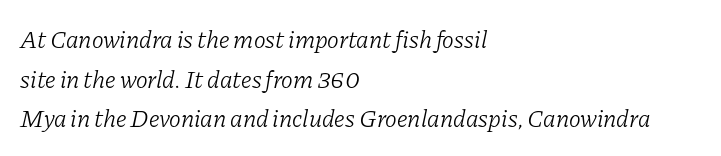
The image shows 25 px text type, italic (leaning right); set left-aligned, normal line spacing (1.59x), normal letter spacing, not underlined.
